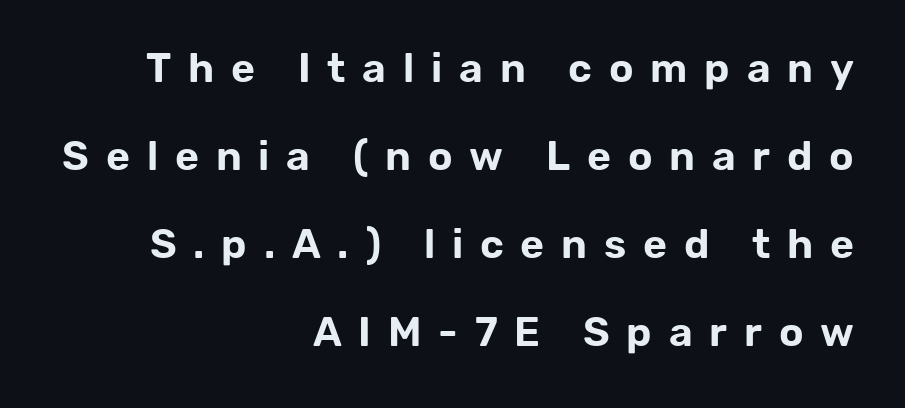
{"serif": "no", "italic": "no", "width": "normal", "stroke_contrast": "low", "x_height": "medium", "monospaced": "no", "underline": "no", "align": "right", "line_spacing": "loose", "line_spacing_ratio": 2.15, "letter_spacing": "wide", "letter_spacing_em": 0.41, "glyph_px": 41}
